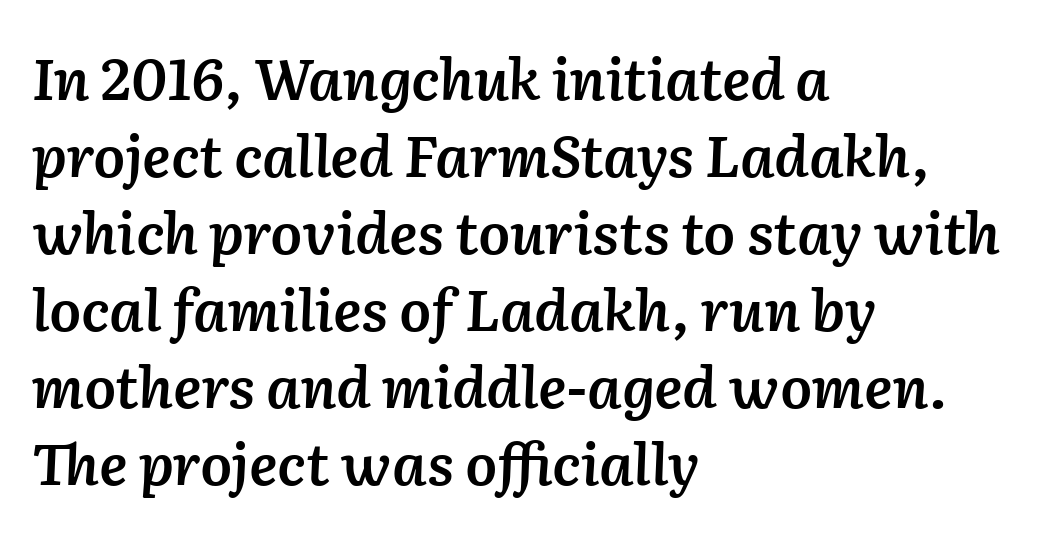
{"italic": "yes", "lean": "right", "slant_degrees": 2, "bold": "semi", "weight": "semibold", "width": "normal", "stroke_contrast": "low", "x_height": "medium", "monospaced": "no", "underline": "no", "align": "left", "line_spacing": "normal", "line_spacing_ratio": 1.35, "letter_spacing": "normal", "letter_spacing_em": 0.0, "glyph_px": 57}
